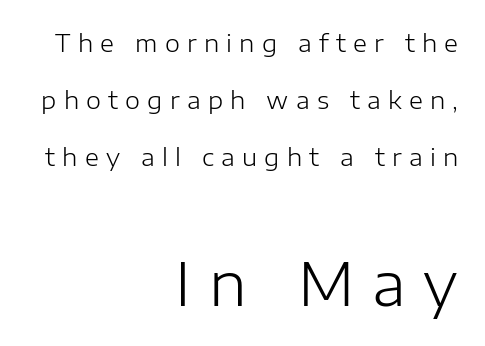
Q: Is the text bold? A: No.
Q: Is the text italic (slanted)? A: No, it is upright.
Q: Is the typeface a serif or a sans-serif typeface? A: Sans-serif.
Q: Is the text underlined? A: No.
Q: How is the paragraph aligned? A: Right-aligned.
Q: Is the spacing between letters normal or unusually wide? A: Unusually wide.
Q: Is the spacing between lines tight, normal or loose? A: Loose.
Q: Which block of text is set in a larger size, the first (top) or the second (bottom)? A: The second (bottom) one.
Q: Width (condensed, normal, or wide)? A: Normal.
Q: Stroke contrast? A: Low.
Q: x-height? A: Medium.
Q: Monospaced? A: No.
